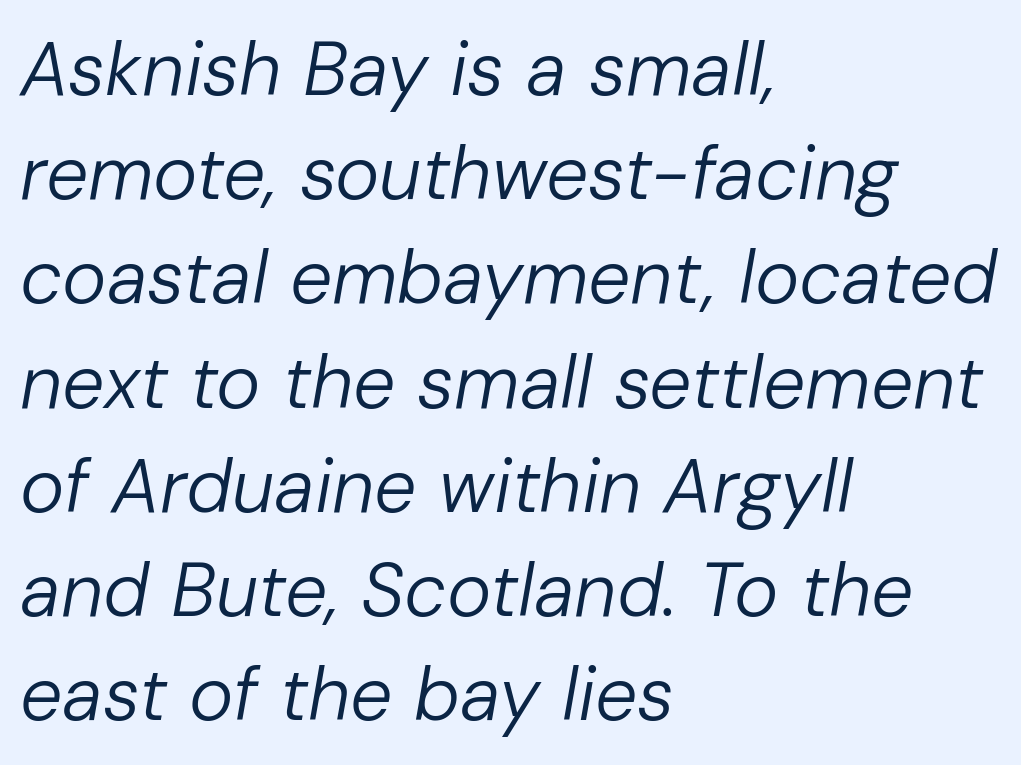
Q: Is the text bold? A: No.
Q: Is the text italic (slanted)? A: Yes, it leans right by about 10 degrees.
Q: Is the text underlined? A: No.
Q: How is the paragraph aligned? A: Left-aligned.
Q: Is the spacing between letters normal or unusually wide? A: Normal.
Q: Is the spacing between lines tight, normal or loose? A: Normal.
Q: Width (condensed, normal, or wide)? A: Normal.
Q: Stroke contrast? A: Low.
Q: x-height? A: Medium.
Q: Monospaced? A: No.
